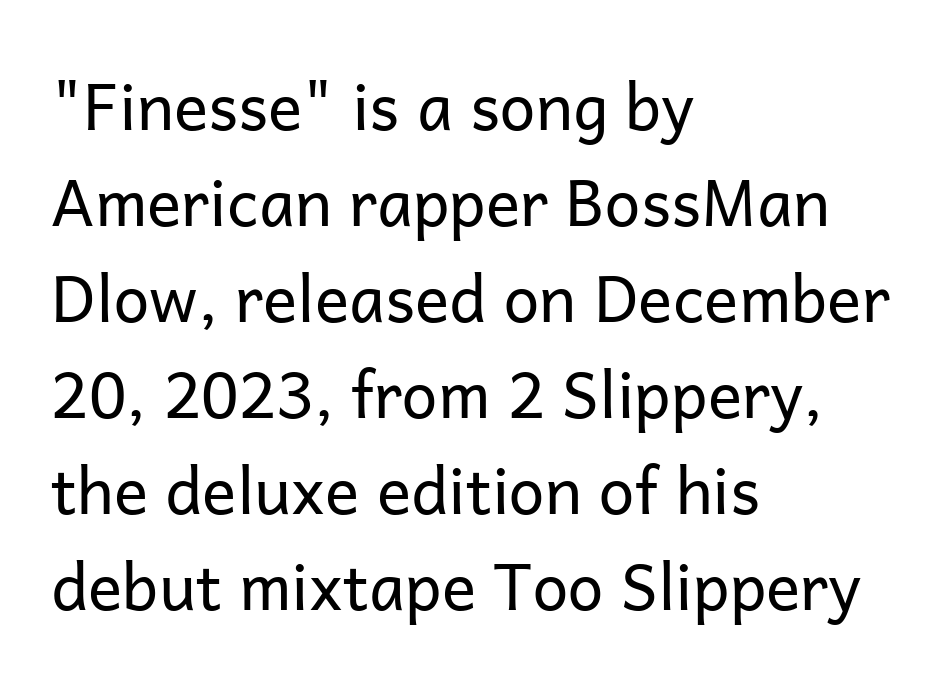
The typesetter chose a ragged-right arrangement here. Spacing verdict: proportional, widths tailored to each character. Font category for this specimen: sans-serif. Whoever set this chose a conventional vertical rhythm. Nothing unusual about the tracking: characters are spaced as the font intends.
